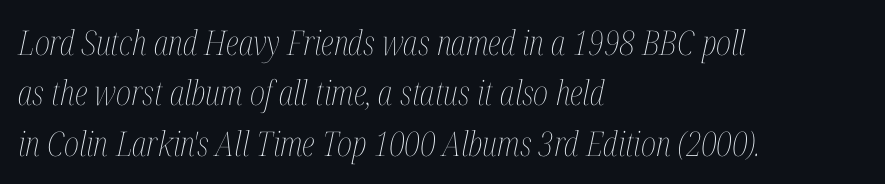
Q: Is the text bold? A: No.
Q: Is the text italic (slanted)? A: Yes, it leans right by about 12 degrees.
Q: Is the text underlined? A: No.
Q: How is the paragraph aligned? A: Left-aligned.
Q: Is the spacing between letters normal or unusually wide? A: Normal.
Q: Is the spacing between lines tight, normal or loose? A: Normal.
Q: Width (condensed, normal, or wide)? A: Condensed.
Q: Stroke contrast? A: Medium.
Q: x-height? A: Medium.
Q: Monospaced? A: No.
